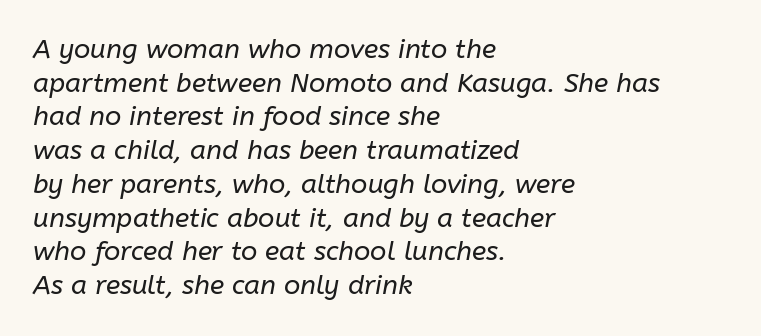
The image shows 27 px text type, italic (leaning right); set left-aligned, normal line spacing (1.25x), normal letter spacing, not underlined.
